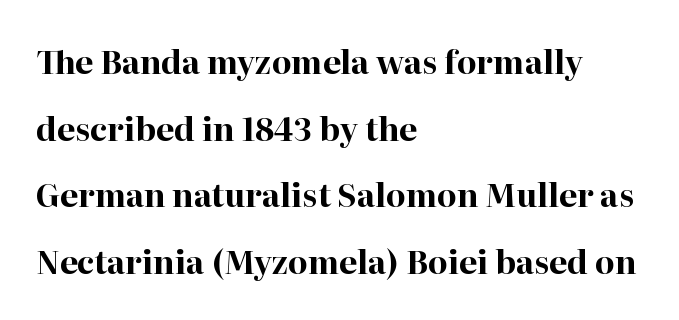
{"serif": "yes", "italic": "no", "bold": "yes", "weight": "bold", "width": "normal", "stroke_contrast": "high", "x_height": "medium", "monospaced": "no", "underline": "no", "align": "left", "line_spacing": "loose", "line_spacing_ratio": 2.08, "letter_spacing": "normal", "letter_spacing_em": 0.0, "glyph_px": 32}
